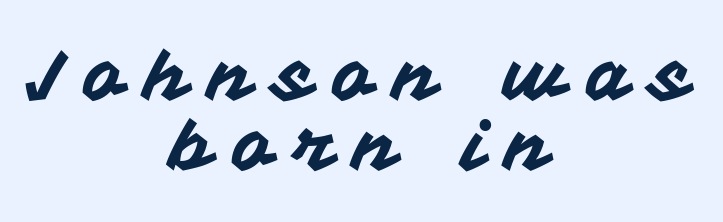
Each row of text sits above clean, open space. Note the varied advance widths — an 'i' is clearly narrower than an 'm'. One glance says dense: line gaps are narrower than usual. Where is the straight margin? There isn't one; the lines are centered. The letters are spread apart with noticeably loose tracking.
